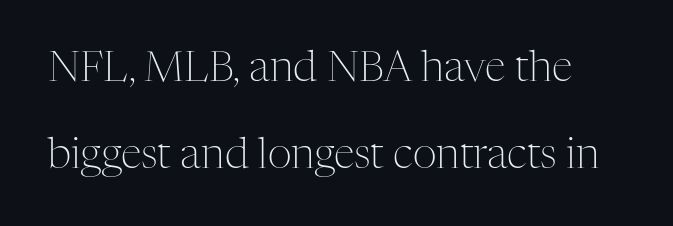
{"serif": "yes", "italic": "no", "bold": "no", "weight": "light", "width": "normal", "stroke_contrast": "medium", "x_height": "medium", "monospaced": "no", "underline": "no", "line_spacing": "loose", "line_spacing_ratio": 2.07, "letter_spacing": "normal", "letter_spacing_em": 0.0, "glyph_px": 42}
